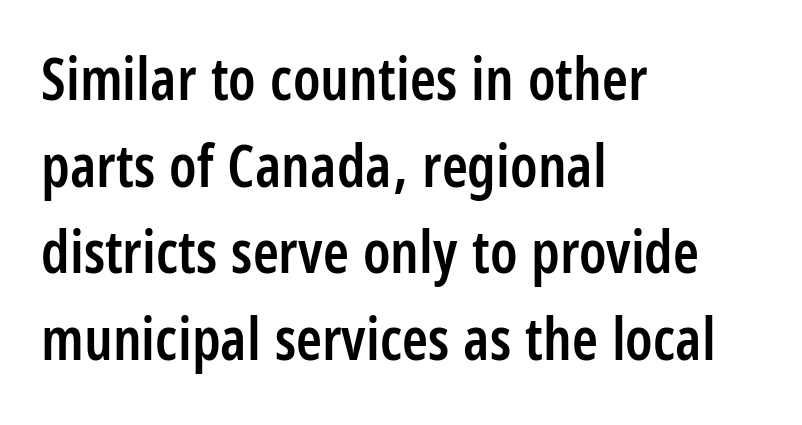
Vertical spacing — default. These lines carry some extra weight — a demibold, not a full bold. Nope, not italic — everything's standing straight. Are there feet on the stems? There aren't — it's a sans.
